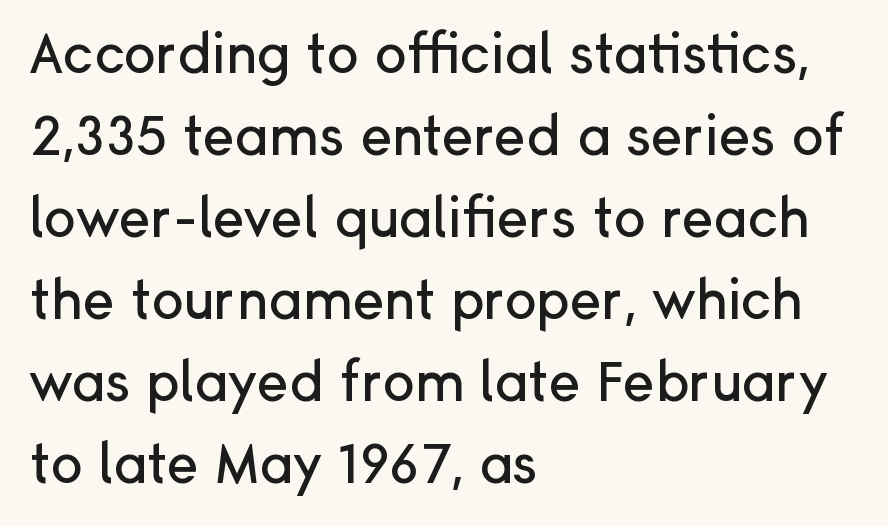
{"serif": "no", "italic": "no", "width": "normal", "stroke_contrast": "low", "x_height": "medium", "monospaced": "no", "underline": "no", "align": "left", "line_spacing": "normal", "line_spacing_ratio": 1.52, "letter_spacing": "normal", "letter_spacing_em": 0.0, "glyph_px": 54}
